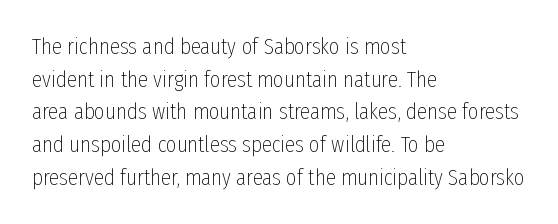
The image shows 23 px text type, upright; set left-aligned, normal line spacing (1.42x), normal letter spacing, not underlined.
